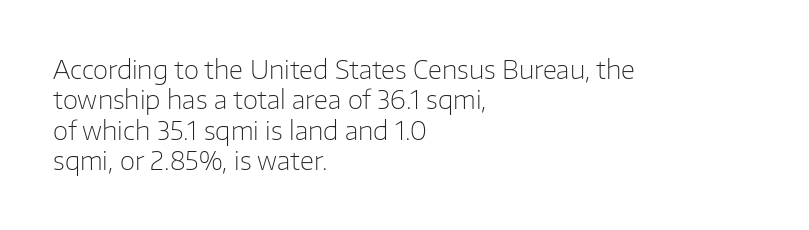
Nope, not italic — everything's standing straight. Only glyphs here, with clear space below each row. Leftover space on each line is placed entirely after the last word. The gaps between neighbouring characters are ordinary and unremarkable. A light-to-regular cut is what we see here.
